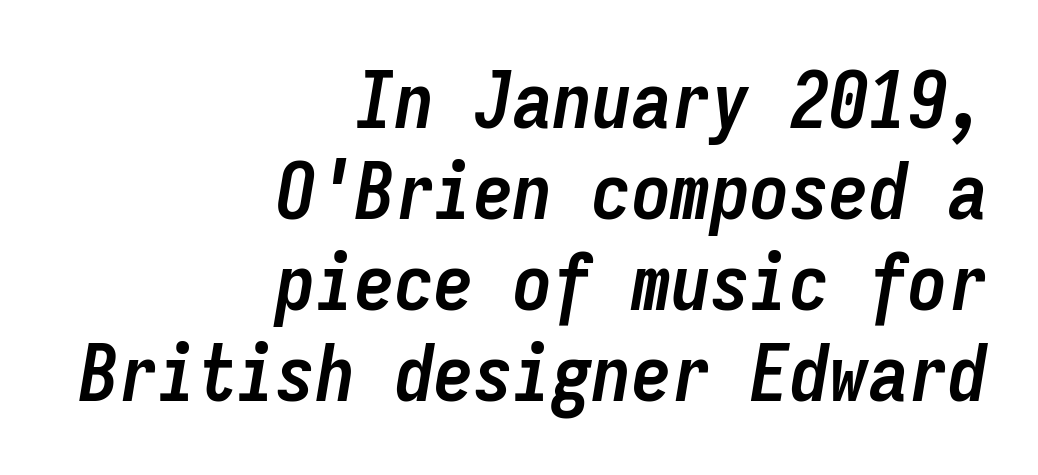
Q: Is the text bold? A: Yes.
Q: Is the text italic (slanted)? A: Yes, it leans right by about 9 degrees.
Q: Is the text underlined? A: No.
Q: How is the paragraph aligned? A: Right-aligned.
Q: Is the spacing between letters normal or unusually wide? A: Normal.
Q: Is the spacing between lines tight, normal or loose? A: Tight.
Q: Width (condensed, normal, or wide)? A: Condensed.
Q: Stroke contrast? A: Low.
Q: x-height? A: Medium.
Q: Monospaced? A: Yes.
